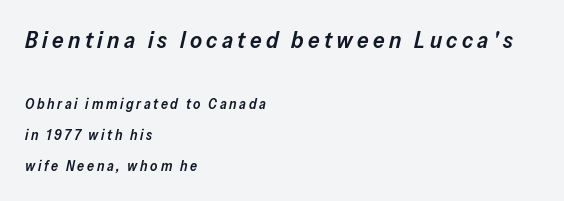
The image shows 23 px text type, italic (leaning right); set left-aligned, loose line spacing (2.23x), not underlined; the first (top) block is 1.64x larger.
